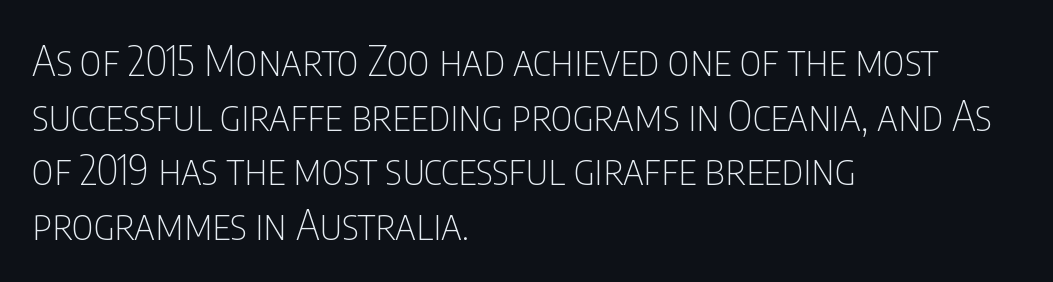
The image shows 42 px thin, condensed sans-serif type, upright; set left-aligned, normal line spacing (1.3x), normal letter spacing, not underlined; low stroke contrast and a large x-height.
